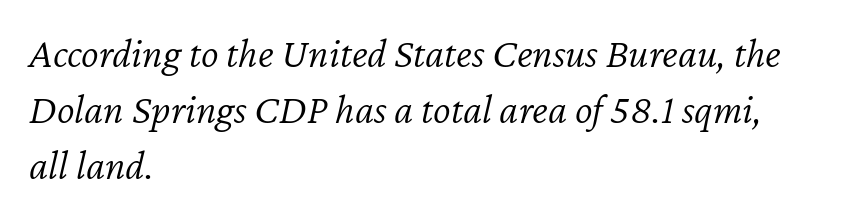
{"italic": "yes", "lean": "right", "slant_degrees": 12, "bold": "no", "weight": "light", "width": "normal", "stroke_contrast": "low", "x_height": "medium", "monospaced": "no", "underline": "no", "align": "left", "line_spacing": "normal", "line_spacing_ratio": 1.33, "letter_spacing": "normal", "letter_spacing_em": 0.0, "glyph_px": 42}
